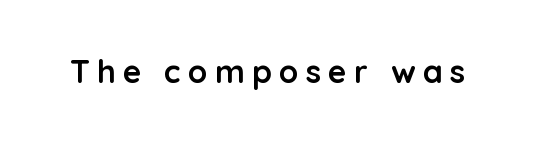
Q: Is the text bold? A: Yes.
Q: Is the text italic (slanted)? A: No, it is upright.
Q: Is the typeface a serif or a sans-serif typeface? A: Sans-serif.
Q: Is the text underlined? A: No.
Q: Is the spacing between letters normal or unusually wide? A: Unusually wide.
Q: Width (condensed, normal, or wide)? A: Normal.
Q: Stroke contrast? A: Low.
Q: x-height? A: Medium.
Q: Monospaced? A: No.
